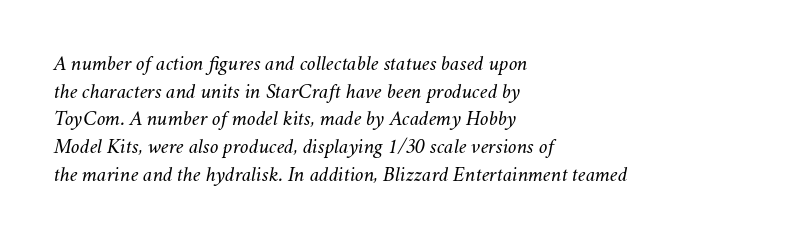
Q: Is the text bold? A: No.
Q: Is the text italic (slanted)? A: Yes, it leans right by about 11 degrees.
Q: Is the text underlined? A: No.
Q: How is the paragraph aligned? A: Left-aligned.
Q: Is the spacing between letters normal or unusually wide? A: Normal.
Q: Is the spacing between lines tight, normal or loose? A: Normal.
